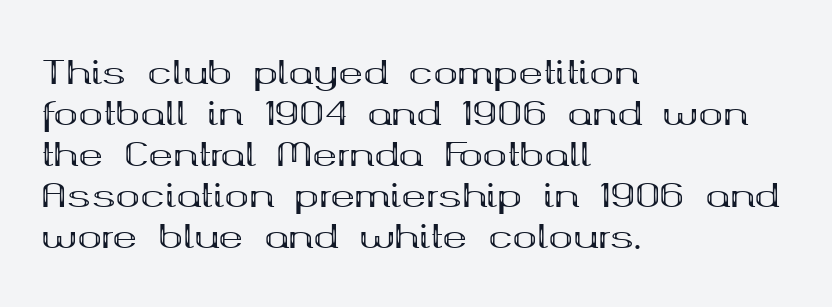
The image shows 33 px bold, wide serif type, upright; set left-aligned, line spacing 1.24x, normal letter spacing, not underlined; medium stroke contrast and a medium x-height.
